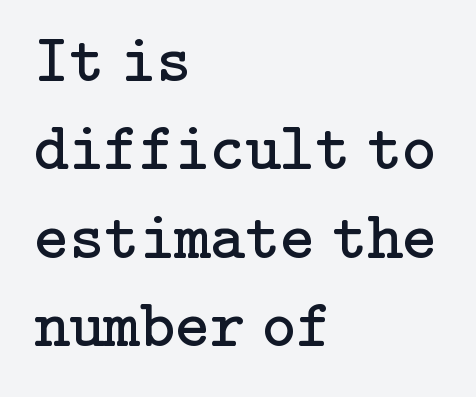
The image shows 67 px regular-weight serif type, upright; set left-aligned, normal line spacing (1.32x), normal letter spacing, not underlined; low stroke contrast and a medium x-height.
